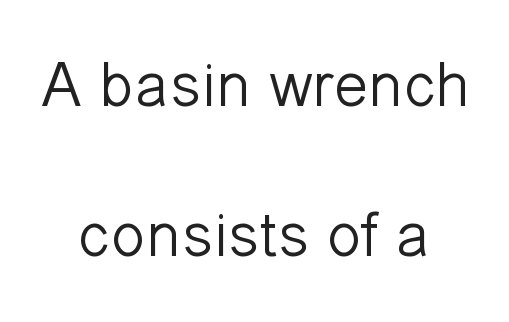
The baseline area is clear. Grotesque or geometric, the face here clearly has no serifs. Compared with a flush-left layout, this one balances lines on the center instead. Words appear dense and cohesive because spacing is normal.
